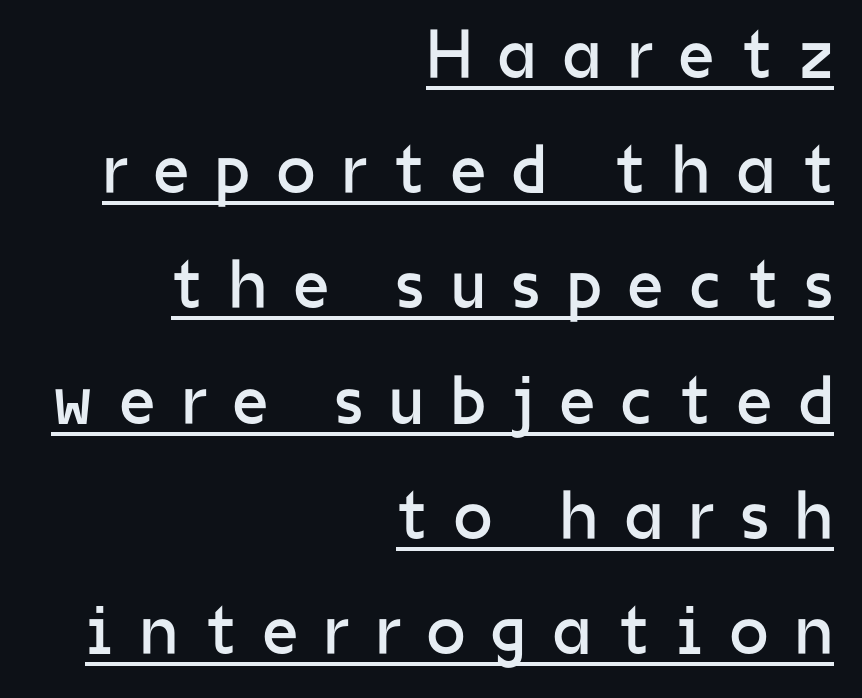
The image shows 69 px regular-weight sans-serif type, upright; set right-aligned, normal line spacing (1.67x), unusually wide letter spacing (+0.39 em), underlined; low stroke contrast and a medium x-height.
